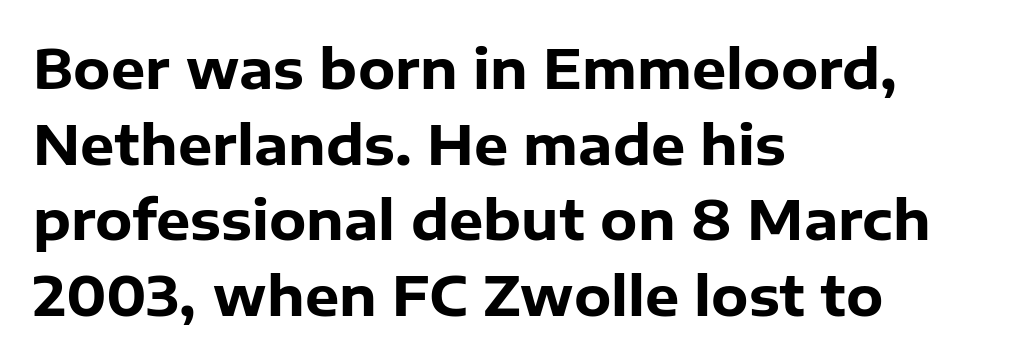
The image shows 54 px heavy sans-serif type, upright; set left-aligned, normal line spacing (1.4x), normal letter spacing, not underlined; low stroke contrast and a medium x-height.
